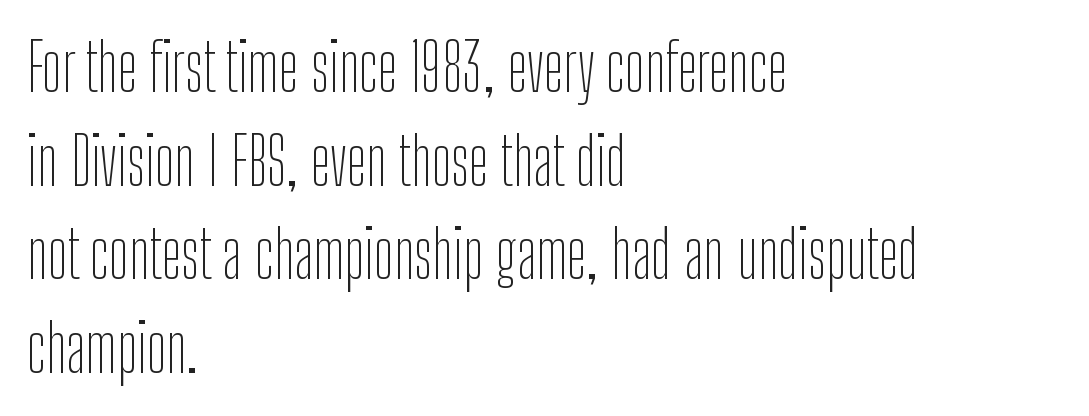
Q: Is the text bold? A: No.
Q: Is the text italic (slanted)? A: No, it is upright.
Q: Is the typeface a serif or a sans-serif typeface? A: Sans-serif.
Q: Is the text underlined? A: No.
Q: How is the paragraph aligned? A: Left-aligned.
Q: Is the spacing between letters normal or unusually wide? A: Normal.
Q: Is the spacing between lines tight, normal or loose? A: Normal.
Q: Width (condensed, normal, or wide)? A: Condensed.
Q: Stroke contrast? A: Low.
Q: x-height? A: Medium.
Q: Monospaced? A: No.
